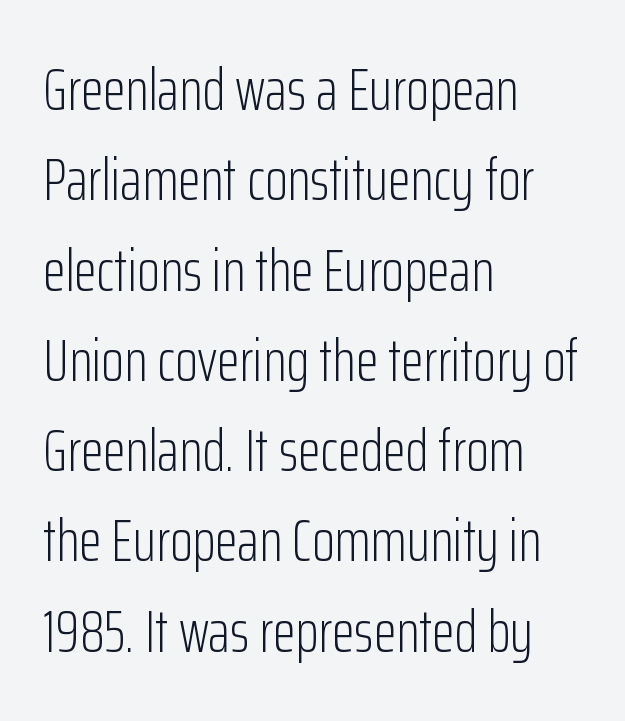
Spacing between characters is what you'd get straight out of the box. Bare-footed words on every line. Line spacing here is normal. Heft: none added — not bold. The passage is arranged the way most books set body copy — flush left.
